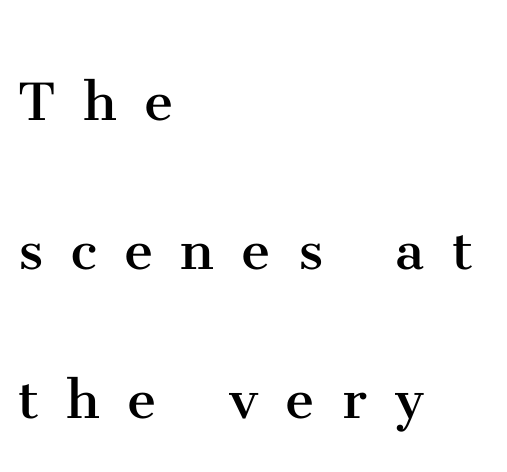
The image shows 66 px regular-weight serif type, upright; set left-aligned, loose line spacing (2.26x), unusually wide letter spacing (+0.42 em), not underlined; medium stroke contrast and a medium x-height.
